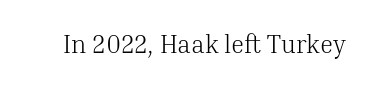
Q: Is the text bold? A: No.
Q: Is the text italic (slanted)? A: No, it is upright.
Q: Is the text underlined? A: No.
Q: Is the spacing between letters normal or unusually wide? A: Normal.
